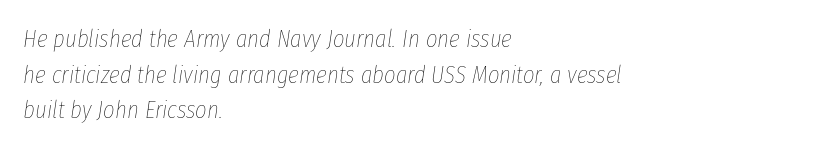
{"italic": "yes", "lean": "right", "slant_degrees": 8, "bold": "no", "underline": "no", "align": "left", "line_spacing": "normal", "line_spacing_ratio": 1.43, "letter_spacing": "normal", "letter_spacing_em": 0.0, "glyph_px": 25}
